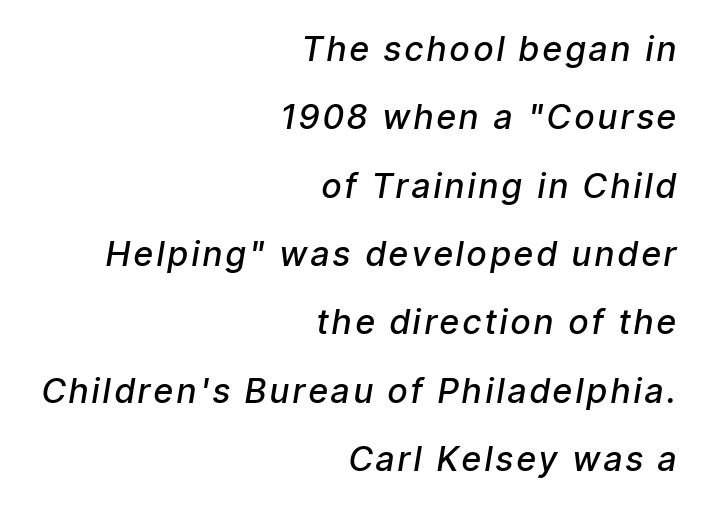
The image shows 34 px semibold, condensed type, italic (leaning right); set right-aligned, loose line spacing (2.01x), not underlined; low stroke contrast and a medium x-height.
